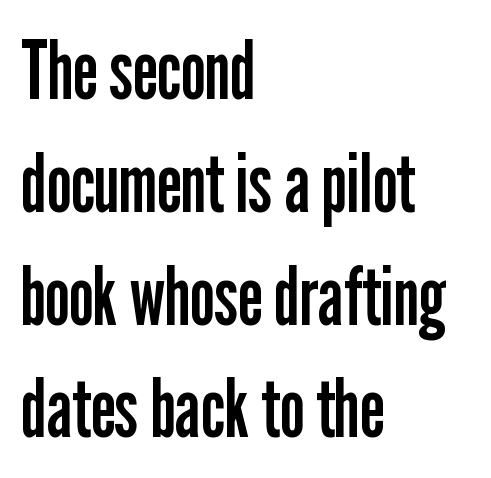
A bare baseline throughout the passage. It's the straight-up-and-down kind of type. Quick note: interline space is typical. Spacing verdict: proportional, widths tailored to each character.
